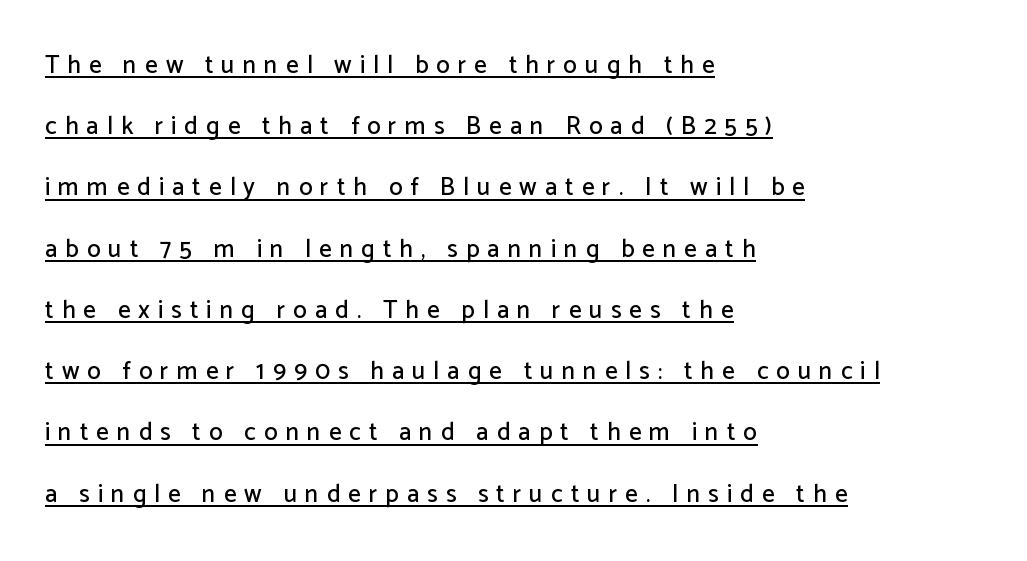
The image shows 25 px text type, upright; set left-aligned, loose line spacing (2.45x), unusually wide letter spacing (+0.32 em), underlined.
